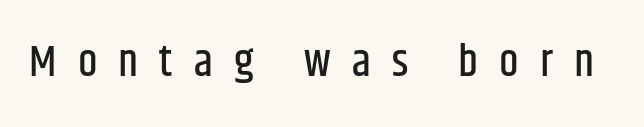
Font category for this specimen: sans-serif. Italic? Not at all — the glyphs are vertical. Short note: letters widely spaced. The rendering uses natural spacing where letterforms have individual widths.
